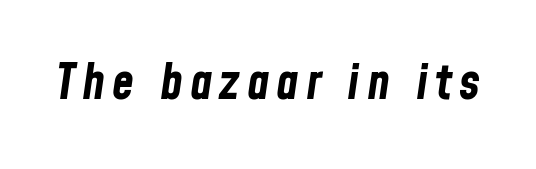
{"italic": "yes", "lean": "right", "slant_degrees": 8, "bold": "yes", "weight": "bold", "width": "condensed", "stroke_contrast": "low", "x_height": "medium", "monospaced": "no", "underline": "no", "glyph_px": 50}
